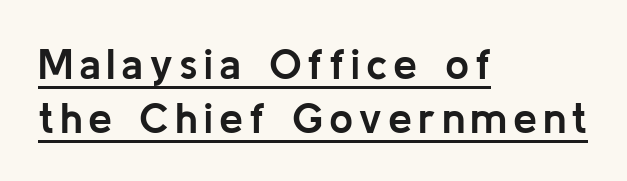
The specimen includes a rule beneath the text block's lines. Each letter keeps its own natural width here, so spacing adapts to shape. Is the block centered? No — it sits flush against the left margin. Regular leading. Notice how thick the strokes are: this is what a full bold looks like.
